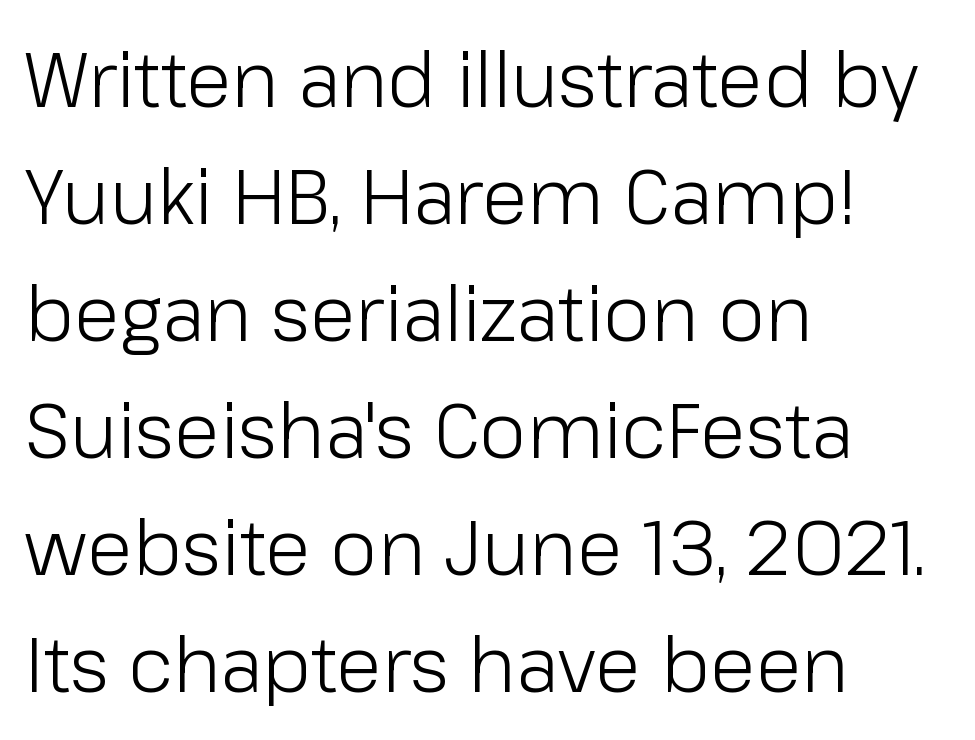
Underlining? Definitely not there. The rendering uses a moderate line-height, typical for paragraphs. Left-aligned paragraph, ragged on the right. A typesetter would mark this as roman, not italic. Here the designer chose a conventional face with non-uniform glyph widths.
